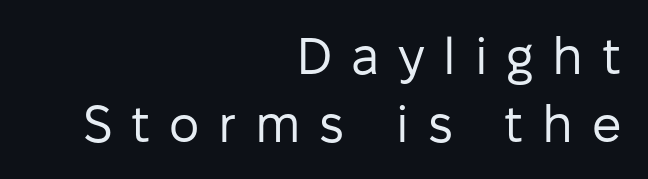
Q: Is the text bold? A: No.
Q: Is the text italic (slanted)? A: No, it is upright.
Q: Is the typeface a serif or a sans-serif typeface? A: Sans-serif.
Q: Is the text underlined? A: No.
Q: How is the paragraph aligned? A: Right-aligned.
Q: Is the spacing between letters normal or unusually wide? A: Unusually wide.
Q: Is the spacing between lines tight, normal or loose? A: Normal.
Q: Width (condensed, normal, or wide)? A: Normal.
Q: Stroke contrast? A: Low.
Q: x-height? A: Medium.
Q: Monospaced? A: No.
